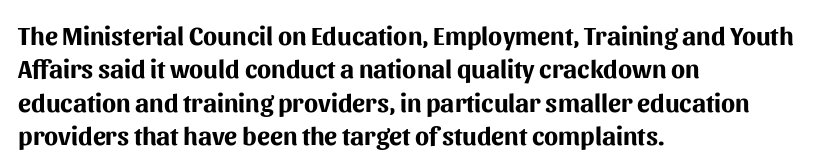
Q: Is the text bold? A: Yes.
Q: Is the text italic (slanted)? A: No, it is upright.
Q: Is the text underlined? A: No.
Q: How is the paragraph aligned? A: Left-aligned.
Q: Is the spacing between letters normal or unusually wide? A: Normal.
Q: Is the spacing between lines tight, normal or loose? A: Normal.
